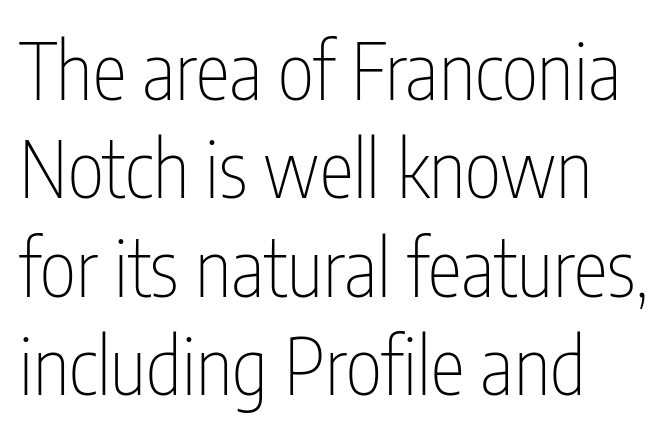
The image shows 78 px thin, condensed sans-serif type, upright; set left-aligned, normal line spacing (1.26x), normal letter spacing, not underlined; low stroke contrast and a medium x-height.
